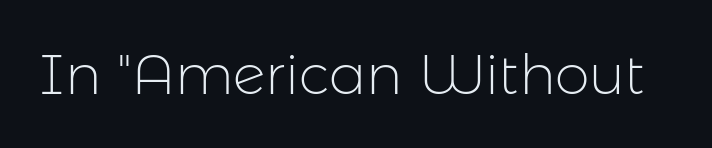
Each letter keeps its own natural width here, so spacing adapts to shape. Type style note: lacks serifs. Designer's note — italics off, roman on. This rendering leaves character spacing at its baseline value. The letters look calm and open, with moderate or lighter stems.
